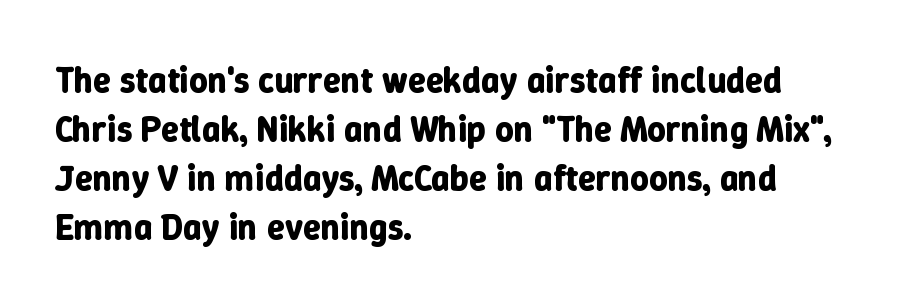
The image shows 36 px bold type, upright; set left-aligned, normal line spacing (1.36x), normal letter spacing, not underlined; low stroke contrast and a medium x-height.
